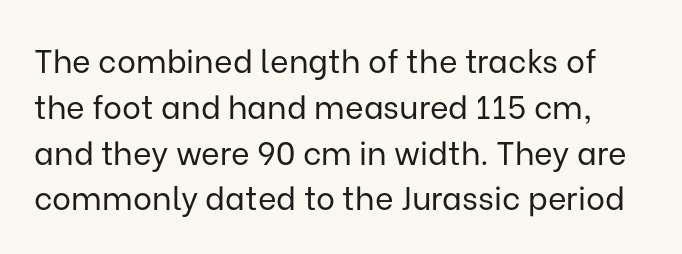
{"serif": "no", "italic": "no", "bold": "no", "weight": "regular", "width": "normal", "stroke_contrast": "low", "x_height": "medium", "monospaced": "no", "underline": "no", "line_spacing": "normal", "line_spacing_ratio": 1.43, "letter_spacing": "normal", "letter_spacing_em": 0.0, "glyph_px": 32}
